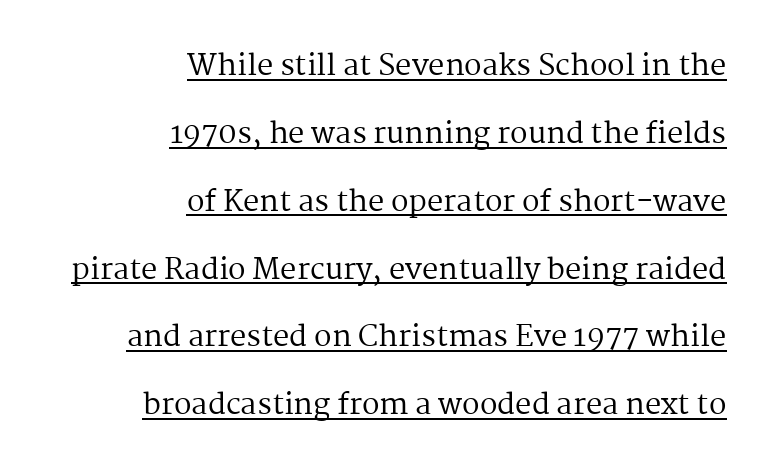
{"serif": "yes", "italic": "no", "bold": "no", "weight": "regular", "width": "normal", "stroke_contrast": "medium", "x_height": "medium", "monospaced": "no", "underline": "yes", "align": "right", "line_spacing": "loose", "line_spacing_ratio": 2.34, "letter_spacing": "normal", "letter_spacing_em": 0.0, "glyph_px": 29}
